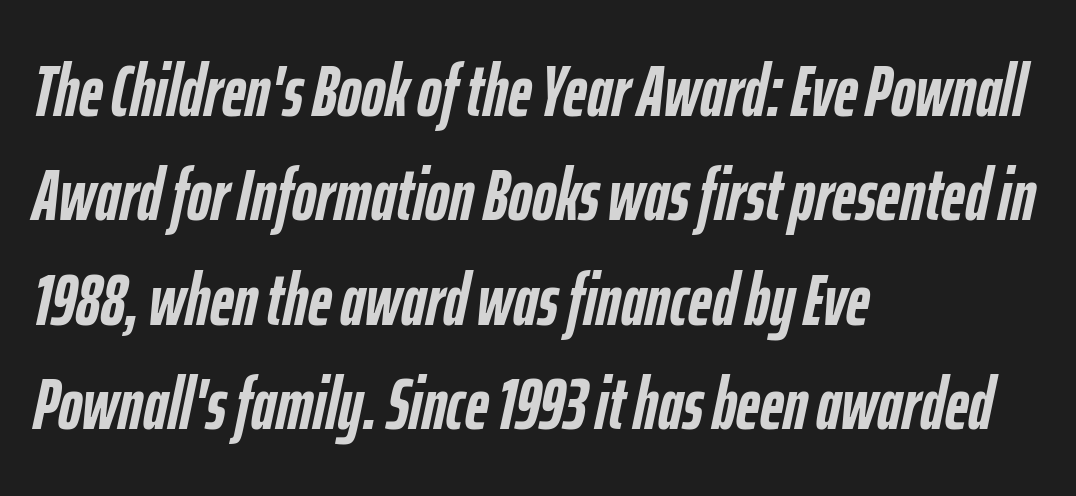
Honestly, the row spacing looks completely unremarkable. Pretty heavy lettering here — definitely bold. Leftover space on each line is placed entirely after the last word. The font's italic variant was chosen for this text. A typesetter would call this proportional, since set widths differ per character. The specimen omits any rule beneath the text block's lines.
